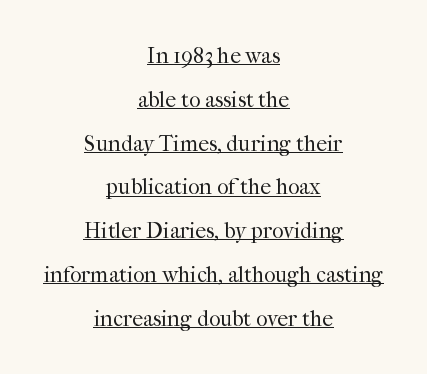
The image shows 22 px text type, upright; set centered, loose line spacing (1.99x), normal letter spacing, underlined.
